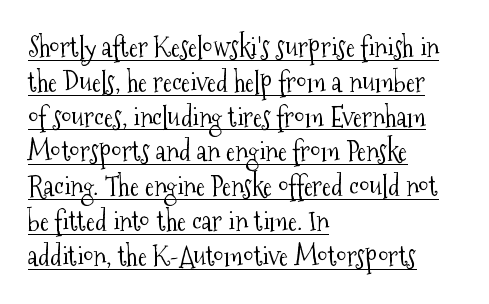
The image shows 27 px text type, upright; set left-aligned, normal line spacing (1.29x), normal letter spacing, underlined.
